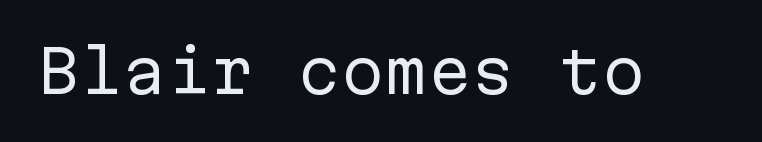
Q: Is the text bold? A: No.
Q: Is the text italic (slanted)? A: No, it is upright.
Q: Is the typeface a serif or a sans-serif typeface? A: Sans-serif.
Q: Is the text underlined? A: No.
Q: Is the spacing between letters normal or unusually wide? A: Normal.
Q: Width (condensed, normal, or wide)? A: Normal.
Q: Stroke contrast? A: Low.
Q: x-height? A: Medium.
Q: Monospaced? A: Yes.
